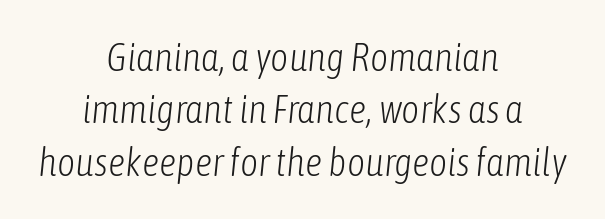
The image shows 39 px light, condensed type, italic (leaning right); set centered, normal line spacing (1.34x), normal letter spacing, not underlined; low stroke contrast and a medium x-height.
